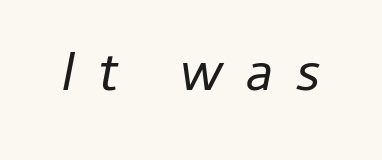
The letters are slanted; this is an italic face. Note the varied advance widths — an 'i' is clearly narrower than an 'm'. The space beneath each line is pristine and unruled. Heft: none added — not bold. The rendering inserts visible extra space after every character.
